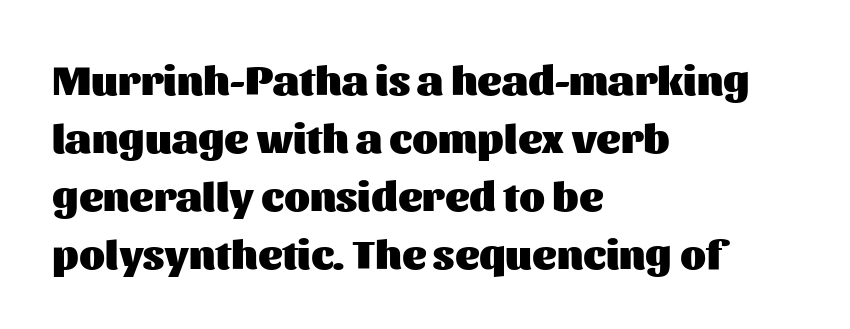
The image shows 42 px heavy sans-serif type, upright; set left-aligned, normal line spacing (1.38x), normal letter spacing, not underlined; medium stroke contrast and a medium x-height.
